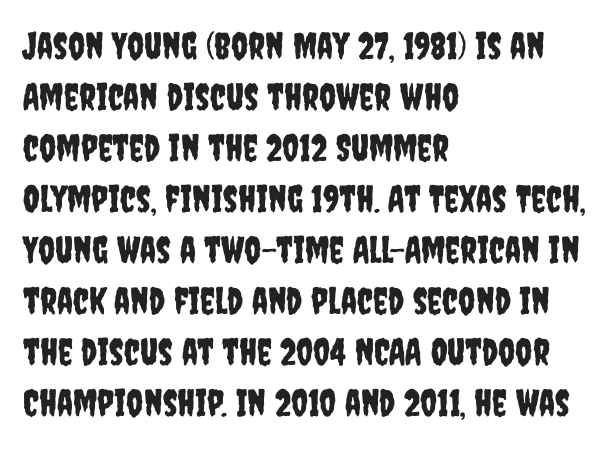
The image shows 37 px condensed sans-serif type, upright; set left-aligned, normal line spacing (1.38x), normal letter spacing, not underlined; low stroke contrast and a large x-height.
